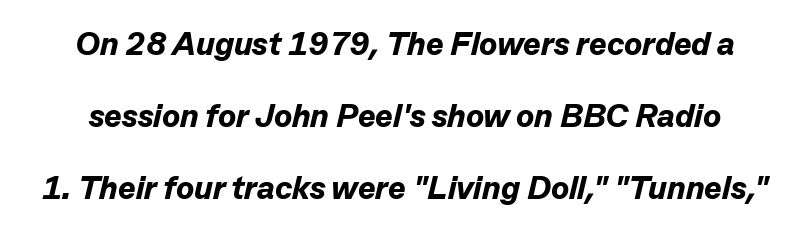
Characters follow at the spacing the type designer built in. Emphasis by weight is at full strength: bold. The designer dialed line spacing up above the default. The glyphs look as if they've been sheared to an angle. Descenders are the only things crossing below the line. Do the characters align in a grid? No, the font is proportional.
